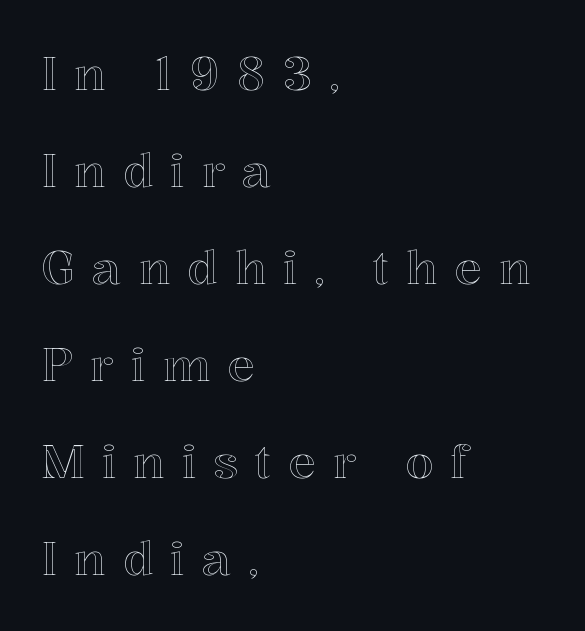
{"italic": "no", "width": "normal", "x_height": "medium", "monospaced": "no", "underline": "no", "align": "left", "line_spacing": "loose", "line_spacing_ratio": 2.11, "letter_spacing": "wide", "letter_spacing_em": 0.37, "glyph_px": 46}
